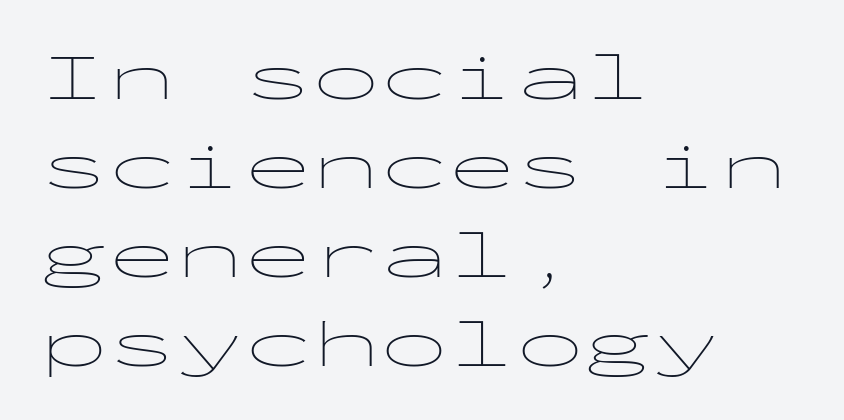
{"serif": "no", "italic": "no", "bold": "no", "weight": "thin", "width": "wide", "stroke_contrast": "low", "x_height": "medium", "monospaced": "yes", "underline": "no", "align": "left", "line_spacing": "normal", "line_spacing_ratio": 1.31, "letter_spacing": "normal", "letter_spacing_em": 0.0, "glyph_px": 68}
